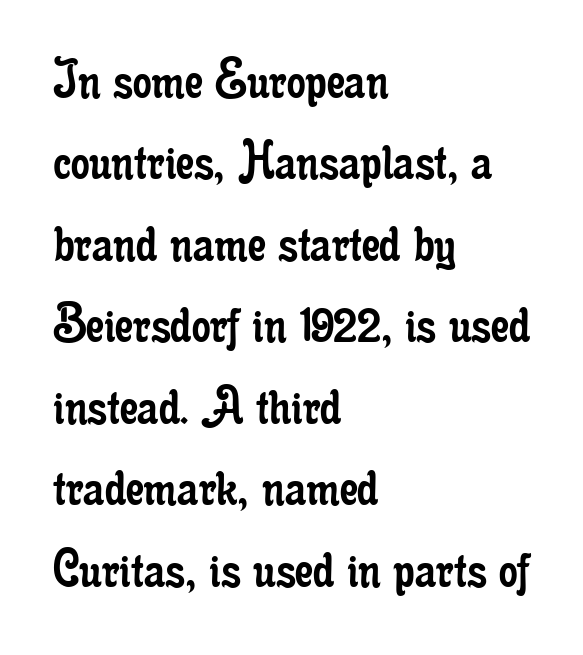
The weight tops out at a normal text grade. Look at the tracking — it's just the regular setting, nothing added. Looks like regular typesetting: each glyph gets only the width it needs. The paragraph shown leans on its left margin.
